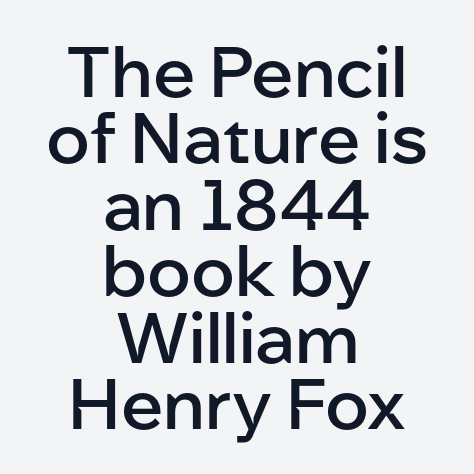
Q: Is the text bold? A: Semi-bold.
Q: Is the text italic (slanted)? A: No, it is upright.
Q: Is the typeface a serif or a sans-serif typeface? A: Sans-serif.
Q: Is the text underlined? A: No.
Q: How is the paragraph aligned? A: Centered.
Q: Is the spacing between letters normal or unusually wide? A: Normal.
Q: Is the spacing between lines tight, normal or loose? A: Tight.
Q: Width (condensed, normal, or wide)? A: Normal.
Q: Stroke contrast? A: Low.
Q: x-height? A: Medium.
Q: Monospaced? A: No.
